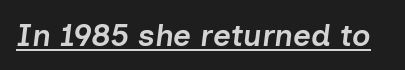
{"italic": "yes", "lean": "right", "slant_degrees": 7, "bold": "semi", "weight": "semibold", "width": "normal", "stroke_contrast": "low", "x_height": "medium", "monospaced": "no", "underline": "yes", "letter_spacing": "normal", "letter_spacing_em": 0.0, "glyph_px": 31}
